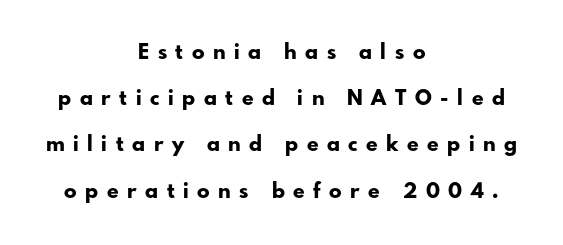
The text block is weighted toward neither margin, spreading evenly from the middle. Just letters on the line, the space beneath them empty. Is the type bold? Yes — the strokes are clearly thick and heavy. A typesetter would mark this as roman, not italic.
